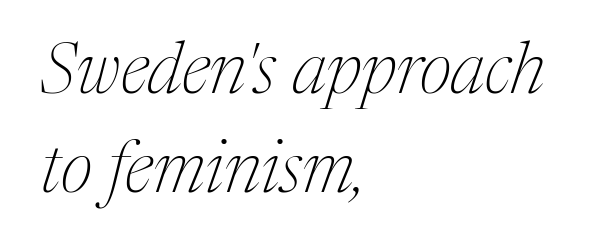
The image shows 72 px thin serif type, italic (leaning right); set left-aligned, normal line spacing (1.37x), normal letter spacing, not underlined; medium stroke contrast and a medium x-height.
